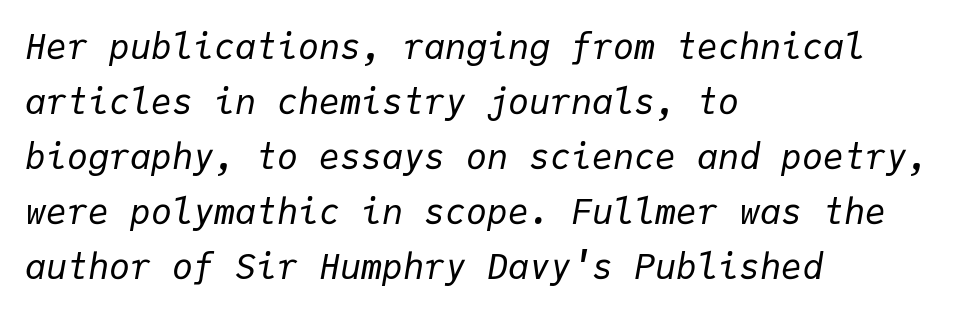
{"italic": "yes", "lean": "right", "slant_degrees": 9, "bold": "no", "weight": "regular", "width": "normal", "stroke_contrast": "low", "x_height": "medium", "monospaced": "yes", "underline": "no", "align": "left", "line_spacing": "normal", "line_spacing_ratio": 1.57, "letter_spacing": "normal", "letter_spacing_em": 0.0, "glyph_px": 35}
